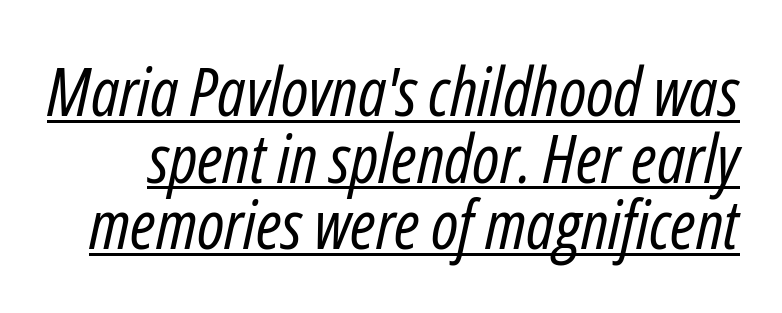
{"italic": "yes", "lean": "right", "slant_degrees": 12, "bold": "no", "weight": "regular", "width": "condensed", "stroke_contrast": "low", "x_height": "medium", "monospaced": "no", "underline": "yes", "line_spacing": "tight", "line_spacing_ratio": 0.98, "letter_spacing": "normal", "letter_spacing_em": 0.0, "glyph_px": 68}
